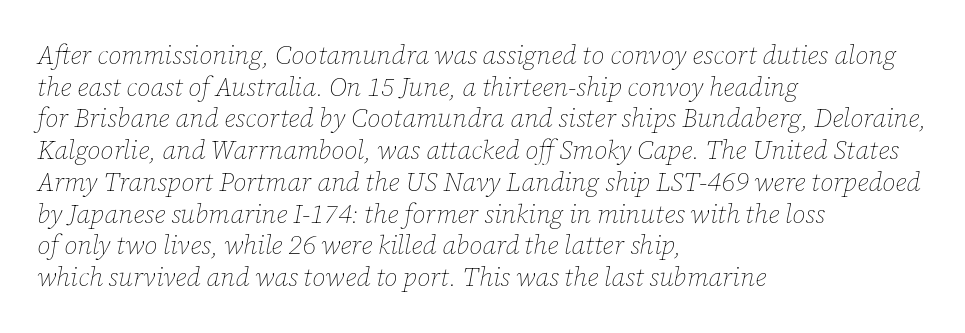
No letter is thick-stroked: the sample isn't bold. The passage shown has conventional tracking throughout. Check under the words: just untouched page. Style check: oblique. One-word summary of the alignment: left.
